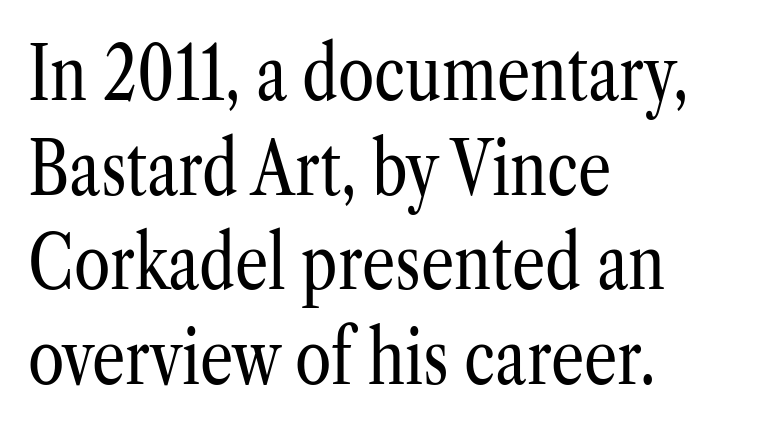
In terms of letterform style, serifs are clearly present. This sample is left-justified, so line endings fall wherever the words run out. You could call the tracking neutral — neither tight nor loose. These lines are rendered in a variable-pitch font.
